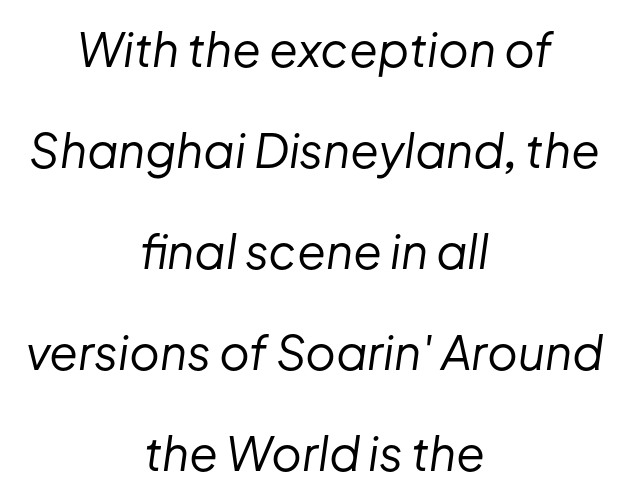
The image shows 47 px regular-weight type, italic (leaning right); set centered, loose line spacing (2.15x), normal letter spacing, not underlined; low stroke contrast and a medium x-height.
